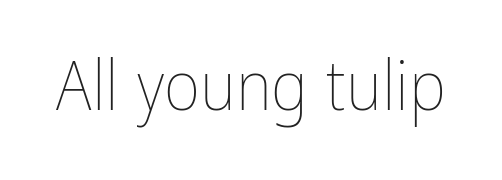
Q: Is the text bold? A: No.
Q: Is the text italic (slanted)? A: No, it is upright.
Q: Is the text underlined? A: No.
Q: Is the spacing between letters normal or unusually wide? A: Normal.
Q: Width (condensed, normal, or wide)? A: Condensed.
Q: Stroke contrast? A: Low.
Q: x-height? A: Medium.
Q: Monospaced? A: No.
